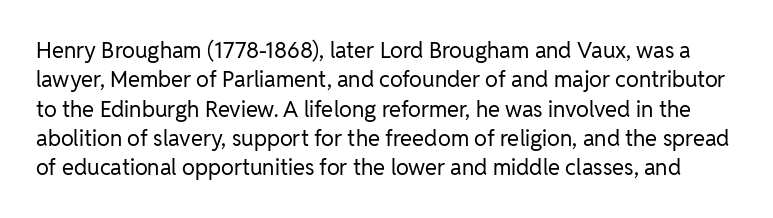
Descenders are the only things crossing below the line. The cut favours lightness, reaching ordinary text weight at its darkest. Observe the ordinary spacing: letters are neighbours, not strangers. Style check: upright. Quick note: interline space is typical.
